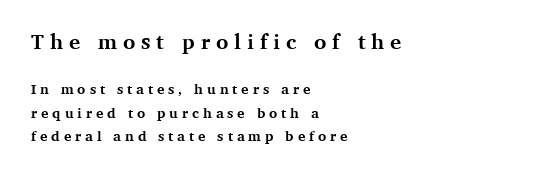
{"italic": "no", "bold": "yes", "underline": "no", "align": "left", "line_spacing": "normal", "line_spacing_ratio": 1.65, "letter_spacing": "wide", "letter_spacing_em": 0.28, "larger_block": "first", "size_ratio": 1.5, "glyph_px": 21}
